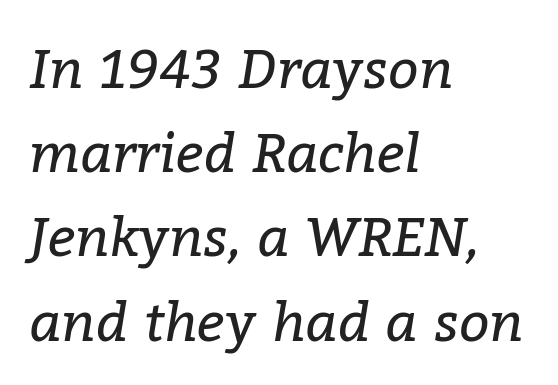
{"serif": "yes", "italic": "yes", "lean": "right", "slant_degrees": 9, "bold": "no", "weight": "regular", "width": "normal", "stroke_contrast": "low", "x_height": "medium", "monospaced": "no", "underline": "no", "align": "left", "line_spacing": "normal", "line_spacing_ratio": 1.56, "letter_spacing": "normal", "letter_spacing_em": 0.0, "glyph_px": 54}
